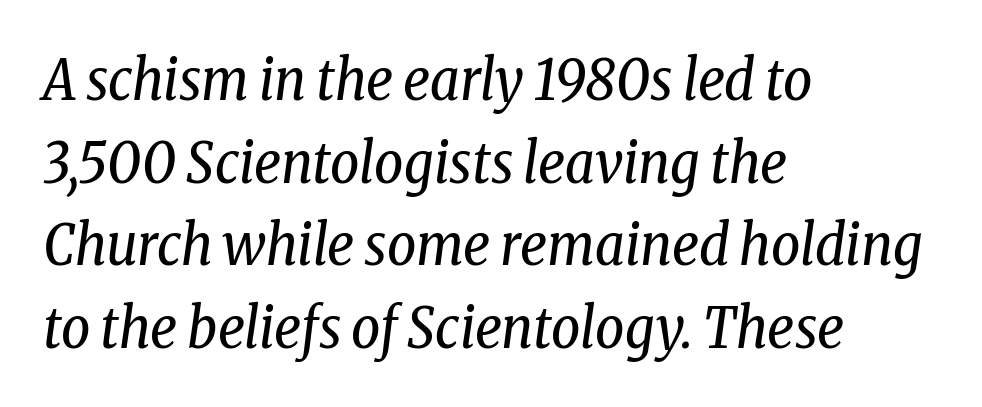
Q: Is the text bold? A: No.
Q: Is the text italic (slanted)? A: Yes, it leans right by about 8 degrees.
Q: Is the typeface a serif or a sans-serif typeface? A: Serif.
Q: Is the text underlined? A: No.
Q: How is the paragraph aligned? A: Left-aligned.
Q: Is the spacing between letters normal or unusually wide? A: Normal.
Q: Is the spacing between lines tight, normal or loose? A: Normal.
Q: Width (condensed, normal, or wide)? A: Condensed.
Q: Stroke contrast? A: Low.
Q: x-height? A: Medium.
Q: Monospaced? A: No.
